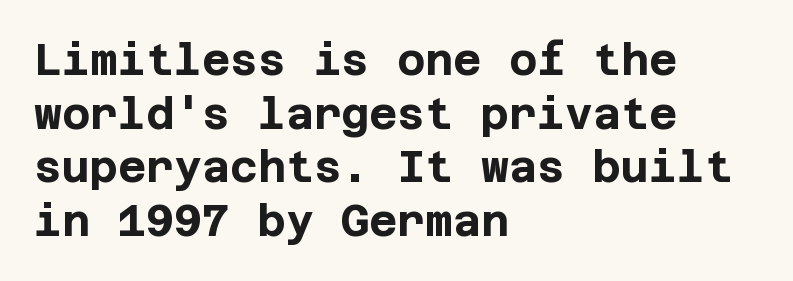
{"serif": "no", "italic": "no", "bold": "yes", "weight": "bold", "width": "normal", "stroke_contrast": "low", "x_height": "large", "underline": "no", "align": "left", "line_spacing": "normal", "line_spacing_ratio": 1.25, "letter_spacing": "normal", "letter_spacing_em": 0.0, "glyph_px": 43}
